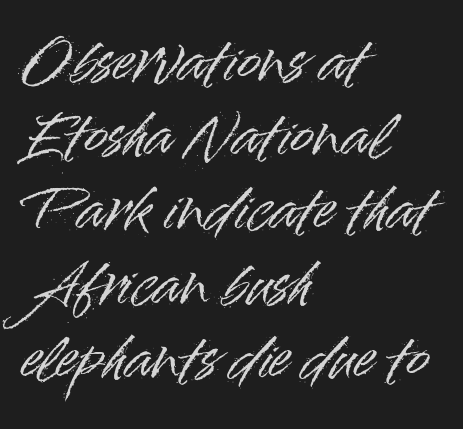
Q: Is the text italic (slanted)? A: Yes.
Q: Is the typeface a serif or a sans-serif typeface? A: Sans-serif.
Q: Is the text underlined? A: No.
Q: How is the paragraph aligned? A: Left-aligned.
Q: Is the spacing between letters normal or unusually wide? A: Normal.
Q: Is the spacing between lines tight, normal or loose? A: Normal.
Q: Width (condensed, normal, or wide)? A: Normal.
Q: Stroke contrast? A: High.
Q: x-height? A: Small.
Q: Monospaced? A: No.
